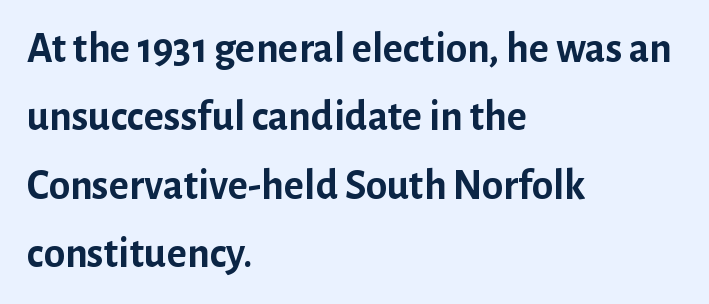
The gap between lines stays unmarked. The rendering anchors every line to the left-hand side. Proportional: the letters do not fall into vertical columns. Does the leading feel generous? No, just average.
